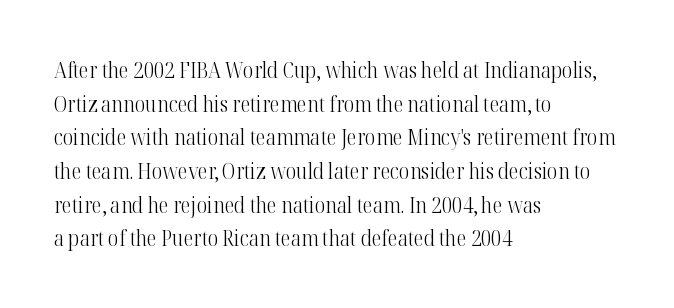
Q: Is the text bold? A: No.
Q: Is the text italic (slanted)? A: No, it is upright.
Q: Is the text underlined? A: No.
Q: How is the paragraph aligned? A: Left-aligned.
Q: Is the spacing between letters normal or unusually wide? A: Normal.
Q: Is the spacing between lines tight, normal or loose? A: Normal.
